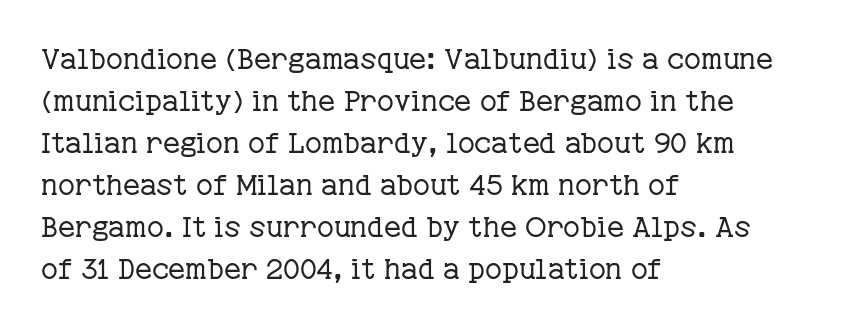
Teacher's note: observe the even left margin — that is flush-left alignment. These lines keep a tight, regular rhythm from letter to letter. Ordinary non-slanted type is in use. This sample has the flowing, uneven cadence of proportional lettering.
